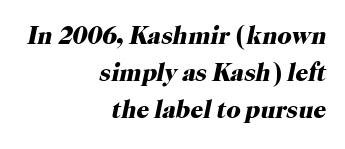
Q: Is the text bold? A: Yes.
Q: Is the text italic (slanted)? A: Yes, it leans right by about 12 degrees.
Q: Is the text underlined? A: No.
Q: How is the paragraph aligned? A: Right-aligned.
Q: Is the spacing between letters normal or unusually wide? A: Normal.
Q: Is the spacing between lines tight, normal or loose? A: Normal.
